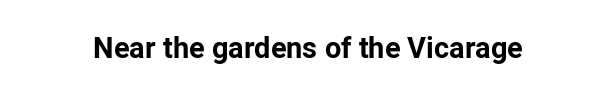
Q: Is the text bold? A: Yes.
Q: Is the text italic (slanted)? A: No, it is upright.
Q: Is the typeface a serif or a sans-serif typeface? A: Sans-serif.
Q: Is the text underlined? A: No.
Q: Is the spacing between letters normal or unusually wide? A: Normal.
Q: Width (condensed, normal, or wide)? A: Normal.
Q: Stroke contrast? A: Low.
Q: x-height? A: Medium.
Q: Monospaced? A: No.
